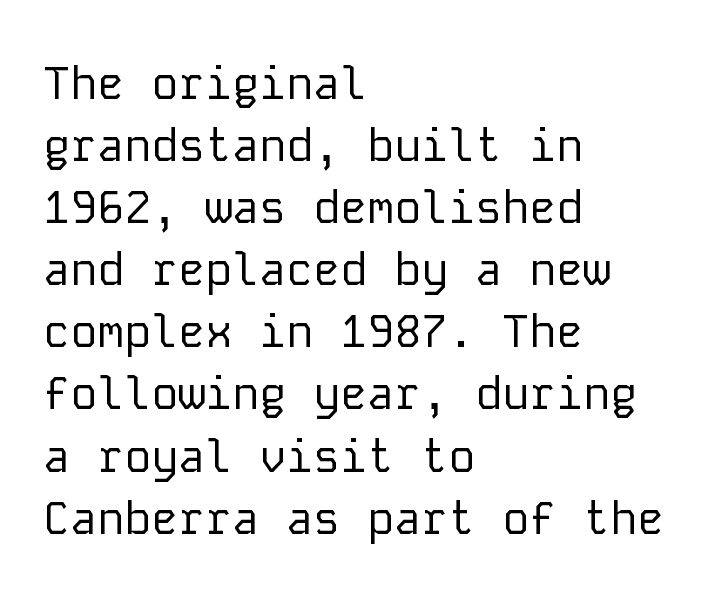
{"serif": "no", "italic": "no", "bold": "no", "weight": "regular", "width": "normal", "stroke_contrast": "low", "x_height": "medium", "monospaced": "yes", "underline": "no", "align": "left", "line_spacing": "normal", "line_spacing_ratio": 1.38, "letter_spacing": "normal", "letter_spacing_em": 0.0, "glyph_px": 45}
